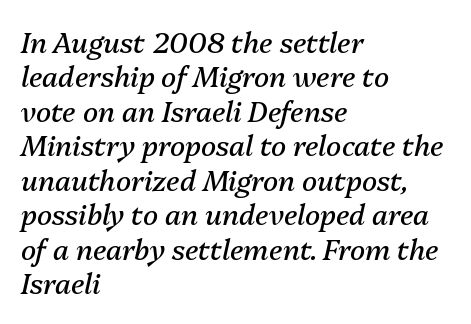
Vertical stems look standard width or narrower in stroke. The face used here is proportionally spaced, like ordinary book or web type. Does the lettering tilt? It does — this is italic. Glyph-to-glyph distance matches everyday printed text. Where is the straight margin? On the left. The words here are not underlined.
